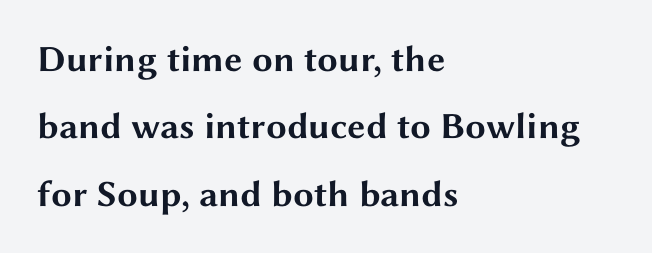
The image shows 37 px bold, wide sans-serif type, upright; set left-aligned, line spacing 1.82x, normal letter spacing, not underlined; medium stroke contrast and a medium x-height.
